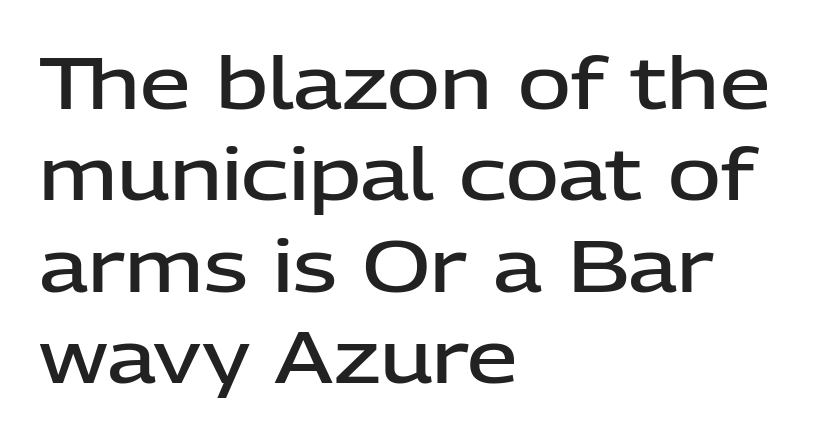
In terms of letterform style, serifs are entirely absent. Just letters on the line, the space beneath them empty. The specimen reads as upright at a glance. A student would call this left alignment; a typographer would say flush left, rag right.
